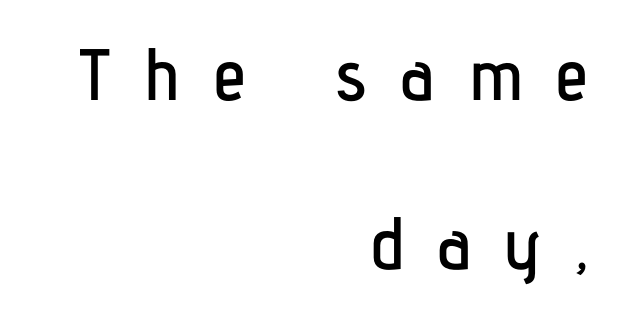
The image shows 73 px condensed sans-serif type, upright; set right-aligned, loose line spacing (2.32x), unusually wide letter spacing (+0.47 em), not underlined; low stroke contrast and a medium x-height.
